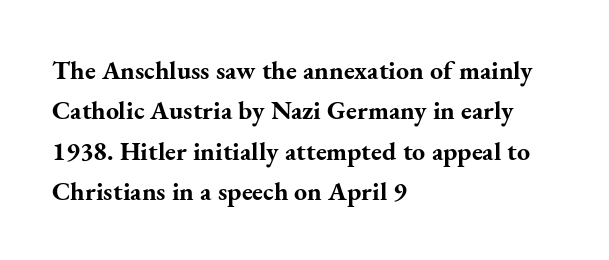
The image shows 26 px bold type, upright; set left-aligned, normal line spacing (1.55x), normal letter spacing, not underlined.
